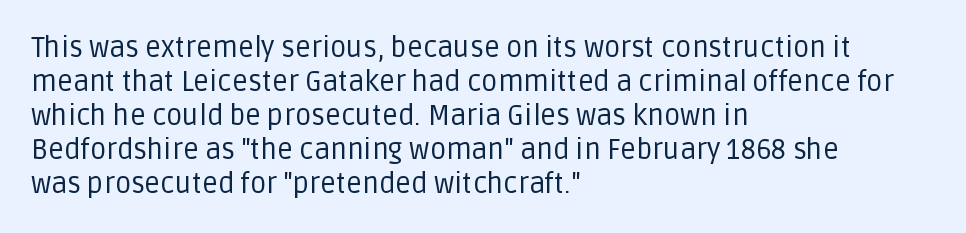
Q: Is the text bold? A: No.
Q: Is the text italic (slanted)? A: No, it is upright.
Q: Is the typeface a serif or a sans-serif typeface? A: Sans-serif.
Q: Is the text underlined? A: No.
Q: How is the paragraph aligned? A: Left-aligned.
Q: Is the spacing between letters normal or unusually wide? A: Normal.
Q: Width (condensed, normal, or wide)? A: Normal.
Q: Stroke contrast? A: Low.
Q: x-height? A: Large.
Q: Monospaced? A: No.
